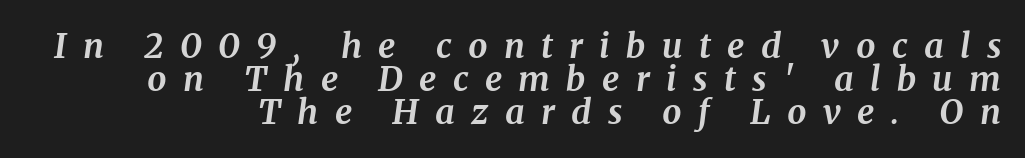
{"serif": "yes", "italic": "yes", "lean": "right", "slant_degrees": 8, "bold": "yes", "weight": "bold", "width": "normal", "stroke_contrast": "medium", "x_height": "medium", "monospaced": "no", "underline": "no", "align": "right", "line_spacing": "tight", "line_spacing_ratio": 0.97, "letter_spacing": "wide", "letter_spacing_em": 0.48, "glyph_px": 34}
